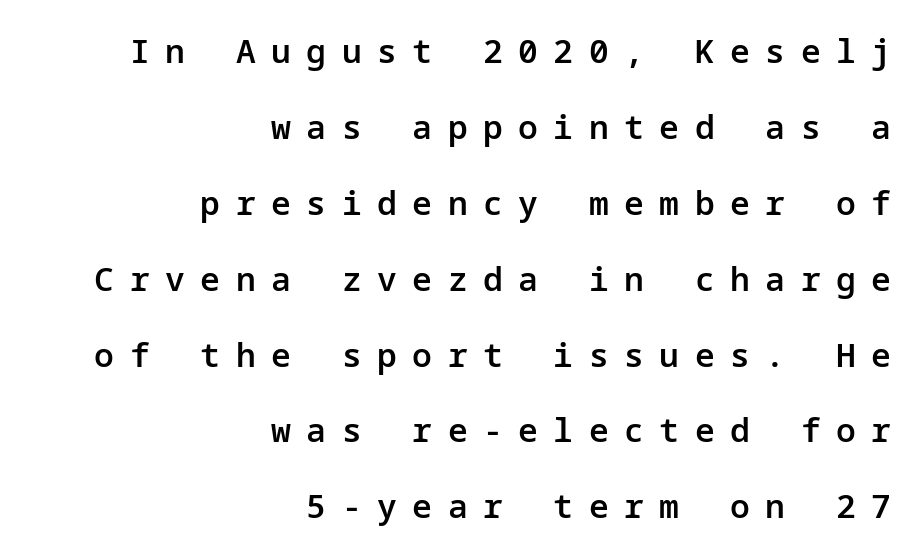
Between one letter and the next there's a generous, obvious gap. Font category for this specimen: sans-serif. Short and long lines alike share a common ending point at right. The foot of each line stays bare and open. Typesetter's note: demi weight, one step under bold.
